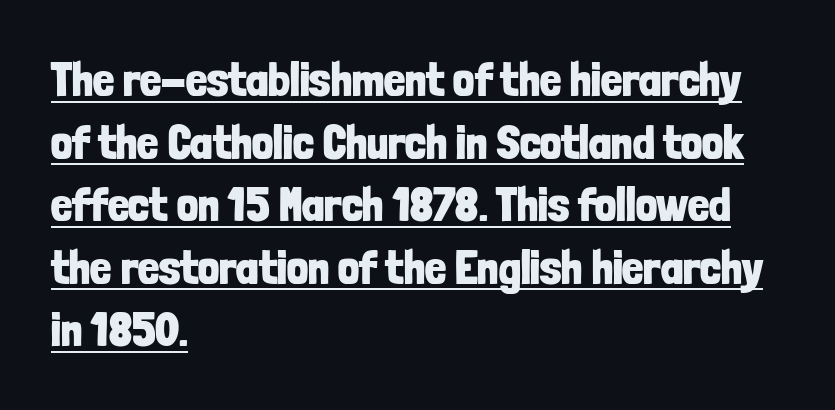
Q: Is the text bold? A: Yes.
Q: Is the text italic (slanted)? A: No, it is upright.
Q: Is the typeface a serif or a sans-serif typeface? A: Sans-serif.
Q: Is the text underlined? A: Yes.
Q: How is the paragraph aligned? A: Left-aligned.
Q: Is the spacing between letters normal or unusually wide? A: Normal.
Q: Is the spacing between lines tight, normal or loose? A: Normal.
Q: Width (condensed, normal, or wide)? A: Condensed.
Q: Stroke contrast? A: Low.
Q: x-height? A: Medium.
Q: Monospaced? A: No.
